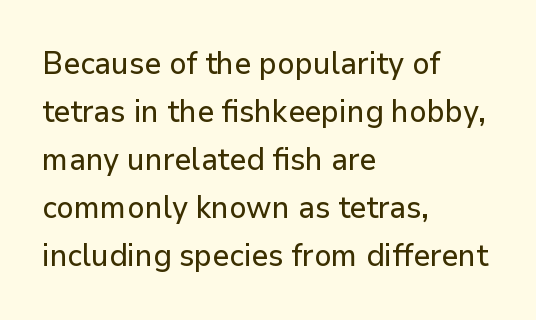
Q: Is the text italic (slanted)? A: No, it is upright.
Q: Is the typeface a serif or a sans-serif typeface? A: Sans-serif.
Q: Is the text underlined? A: No.
Q: How is the paragraph aligned? A: Left-aligned.
Q: Is the spacing between letters normal or unusually wide? A: Normal.
Q: Is the spacing between lines tight, normal or loose? A: Normal.
Q: Width (condensed, normal, or wide)? A: Normal.
Q: Stroke contrast? A: Low.
Q: x-height? A: Medium.
Q: Monospaced? A: No.
